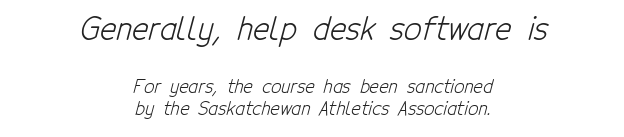
The image shows 31 px light, condensed sans-serif type; set centered, line spacing 1.23x, normal letter spacing, not underlined; the first (top) block is 1.72x larger; low stroke contrast and a medium x-height.
